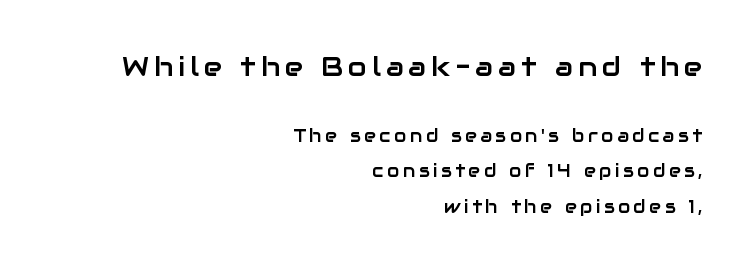
The letters stand straight up with perfectly vertical stems. The passage shown is not underscored anywhere. Compared with a flush-left layout, this one pins lines to the opposite, right side. How would I describe the line gaps? Wide and relaxed.
